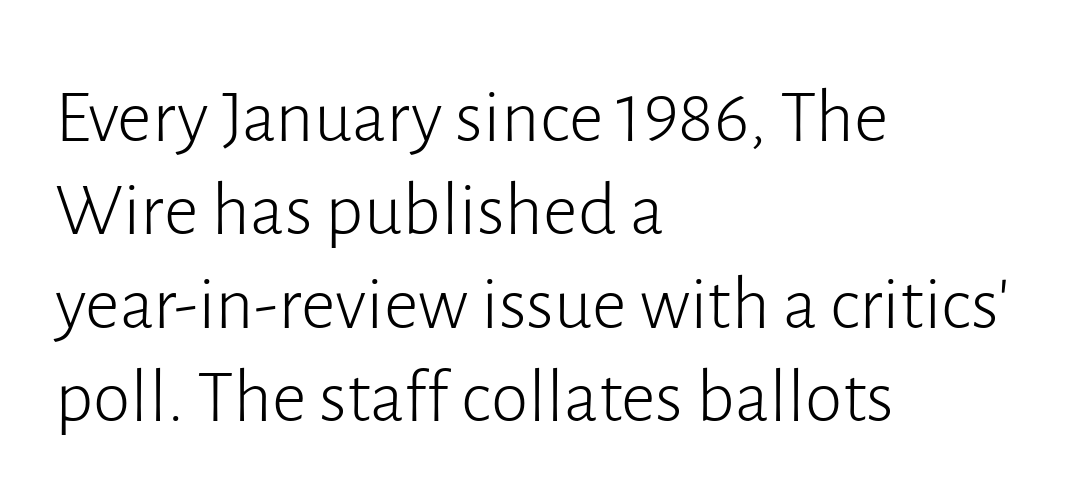
The image shows 76 px light sans-serif type, upright; set left-aligned, line spacing 1.23x, normal letter spacing, not underlined; low stroke contrast and a medium x-height.
